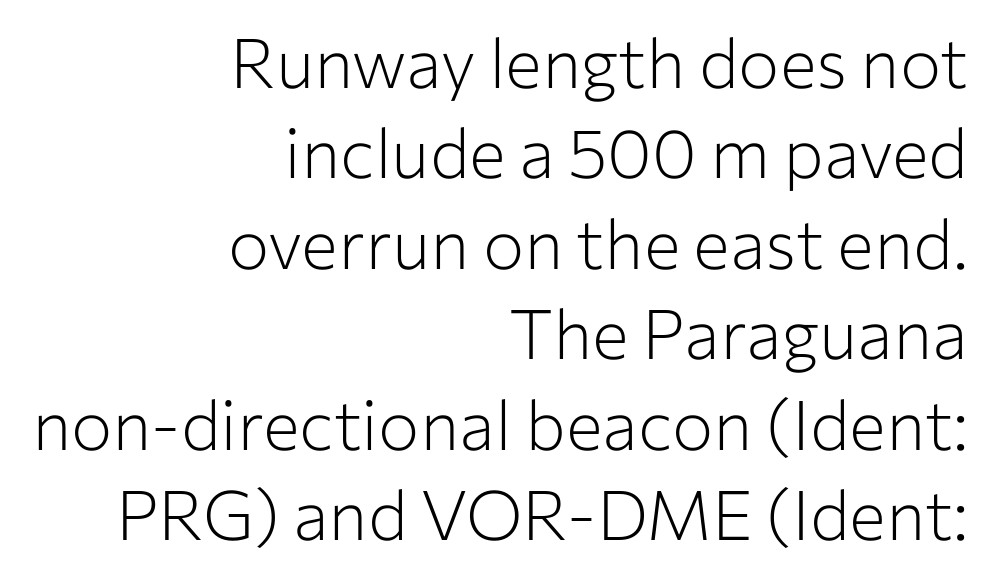
I'd call this a sans setting — the letters go barefoot. These lines are rendered in a variable-pitch font. In terms of posture, this sample is upright. A light-to-regular cut is what we see here. Rule under the text: the space is simply empty.
